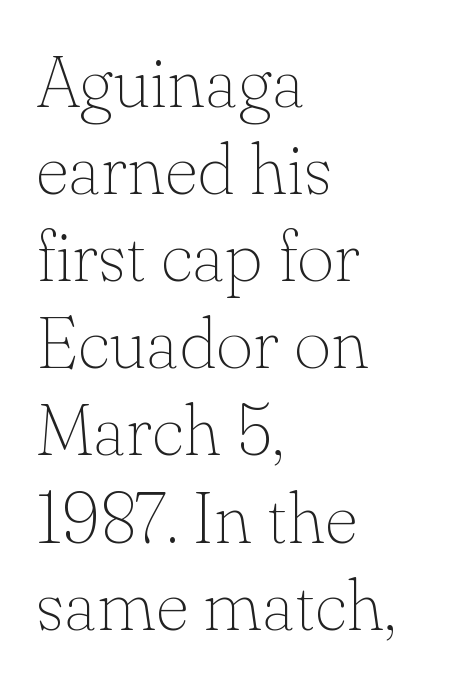
{"serif": "yes", "italic": "no", "bold": "no", "weight": "thin", "width": "normal", "stroke_contrast": "low", "x_height": "small", "monospaced": "no", "underline": "no", "align": "left", "line_spacing_ratio": 1.21, "letter_spacing": "normal", "letter_spacing_em": 0.0, "glyph_px": 72}
